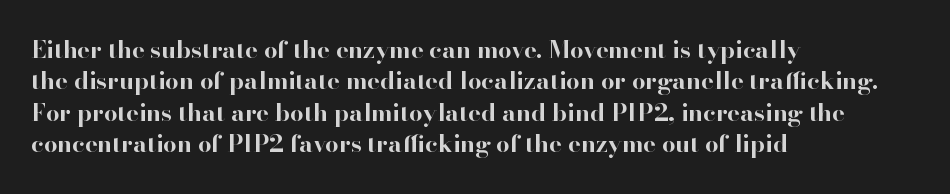
{"italic": "no", "bold": "yes", "underline": "no", "align": "left", "line_spacing": "normal", "line_spacing_ratio": 1.31, "letter_spacing": "normal", "letter_spacing_em": 0.0, "glyph_px": 24}
